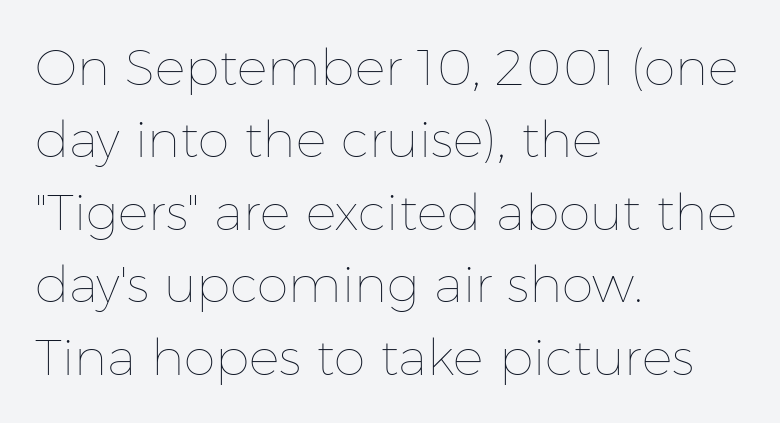
The image shows 51 px thin type, upright; set left-aligned, normal line spacing (1.42x), normal letter spacing, not underlined; low stroke contrast and a medium x-height.
